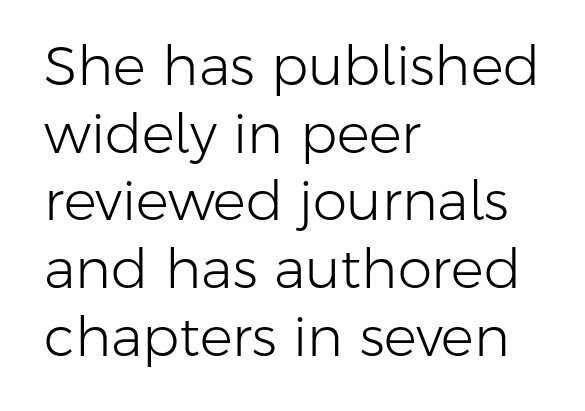
Stems here are at most as thick as an everyday book face. Designer's note — italics off, roman on. Words appear dense and cohesive because spacing is normal. Type without underlining.
